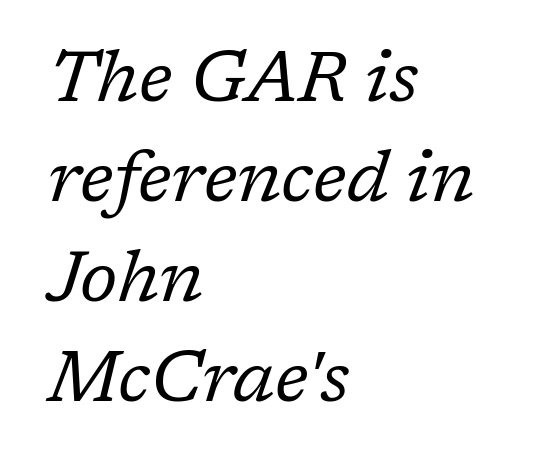
The image shows 72 px regular-weight serif type, italic (leaning right); set left-aligned, normal line spacing (1.39x), normal letter spacing, not underlined; low stroke contrast and a medium x-height.
